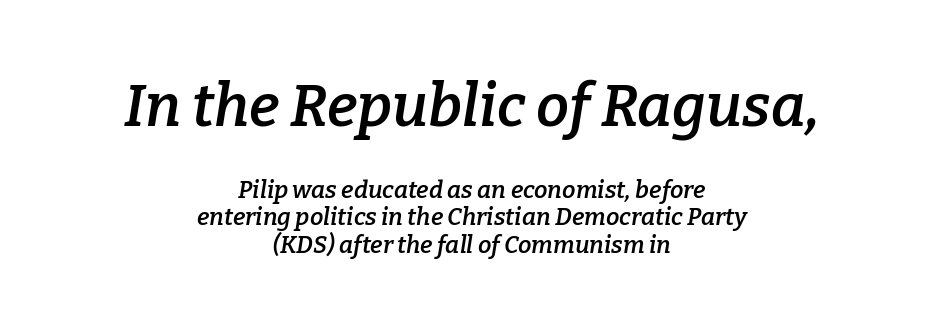
A student would call this center alignment; a typographer would say set centered. Characters are canted at an angle relative to the baseline's perpendicular. The passage shown is not underscored anywhere. Character widths vary here, with narrow letters taking less room than wide ones.
